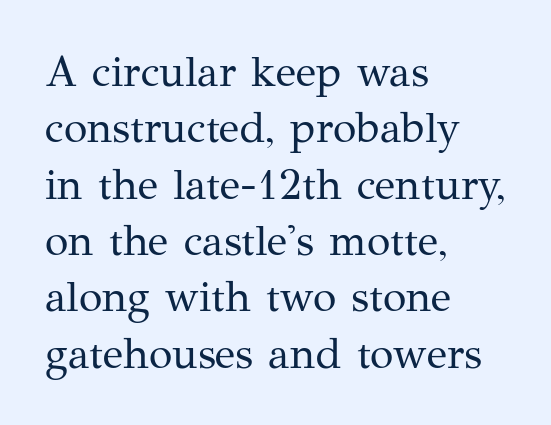
The image shows 43 px regular-weight serif type, upright; set left-aligned, normal line spacing (1.31x), normal letter spacing, not underlined; medium stroke contrast and a medium x-height.
